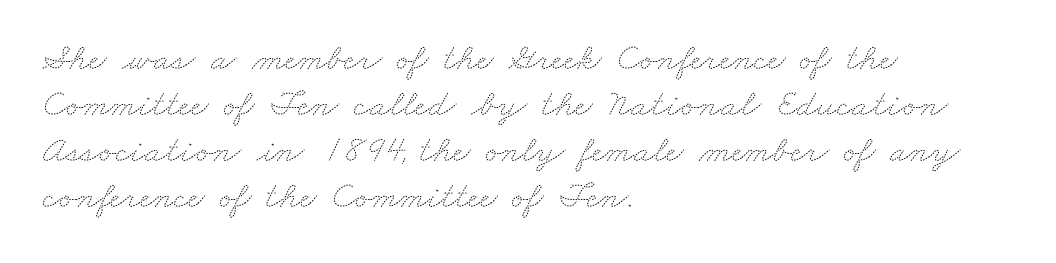
This sample has the flowing, uneven cadence of proportional lettering. Glyph-to-glyph distance matches everyday printed text. Bold? No — there's no thickening of the strokes. Letters rest on an invisible, unmarked baseline. The paragraph has a hard left edge and a soft right edge.
